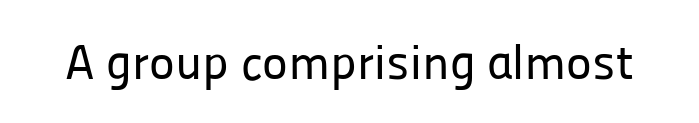
Glyph-to-glyph distance matches everyday printed text. A sans-serif font was chosen for this passage. Unmarked baselines from the first word to the last. The typography opts for an upright posture over an oblique one.
